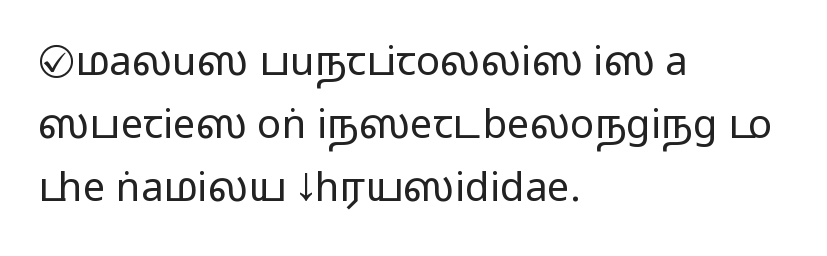
The image shows 40 px wide sans-serif type, upright; set left-aligned, normal line spacing (1.57x), normal letter spacing, not underlined; medium stroke contrast.
